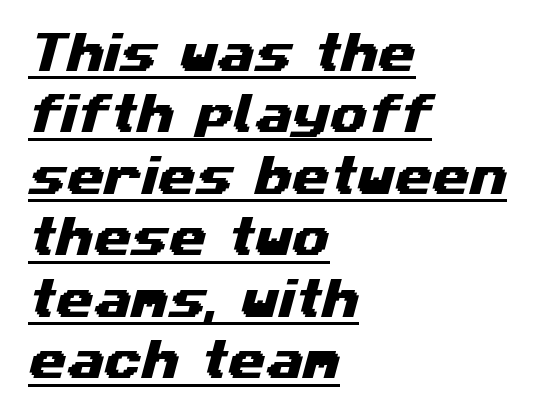
Q: Is the typeface a serif or a sans-serif typeface? A: Sans-serif.
Q: Is the text underlined? A: Yes.
Q: How is the paragraph aligned? A: Left-aligned.
Q: Is the spacing between letters normal or unusually wide? A: Normal.
Q: Is the spacing between lines tight, normal or loose? A: Normal.
Q: Width (condensed, normal, or wide)? A: Wide.
Q: Stroke contrast? A: Medium.
Q: x-height? A: Medium.
Q: Monospaced? A: No.
